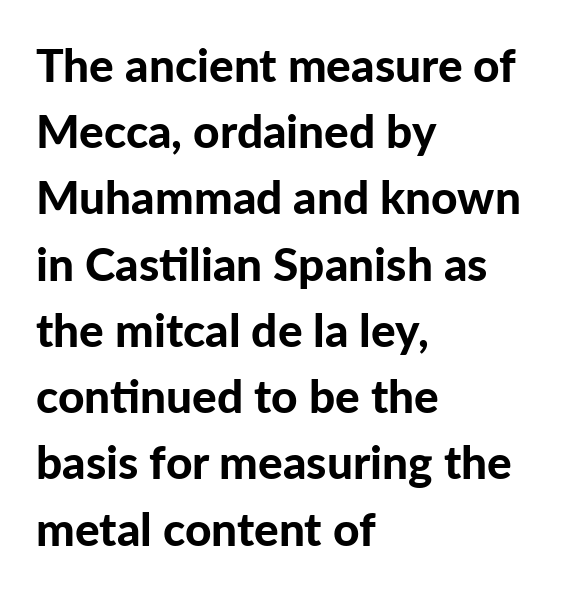
Glyph-to-glyph distance matches everyday printed text. Nobody drew a line under any word here. The designer left line spacing at the default. Teacher's note: observe the even left margin — that is flush-left alignment.
